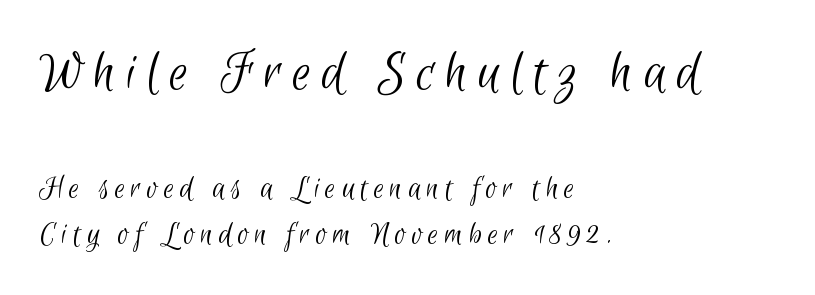
The image shows 60 px light, condensed sans-serif type; set left-aligned, normal line spacing (1.36x), not underlined; the first (top) block is 1.76x larger; low stroke contrast and a small x-height.
